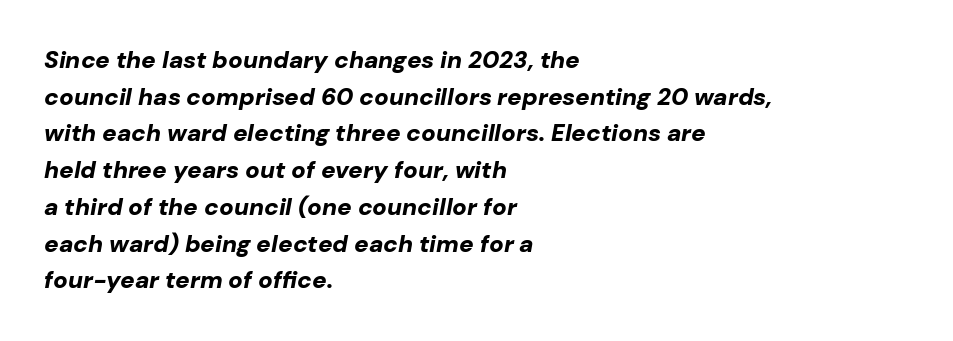
Slanted lettering throughout. The rendering anchors every line to the left-hand side. Letter spacing: default. One glance says typical: line gaps are just what's usual. The font is running at its bold setting. The space directly below the letters is spotless.
